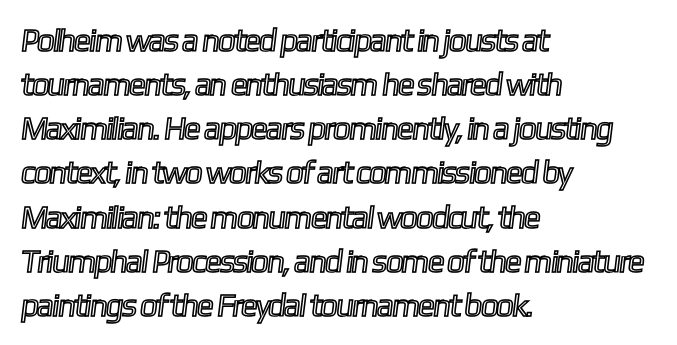
Spacing verdict: proportional, widths tailored to each character. The horizontal fit of the characters is conventional and even. Alignment: flush left. Words float on clear page, feet unadorned.
